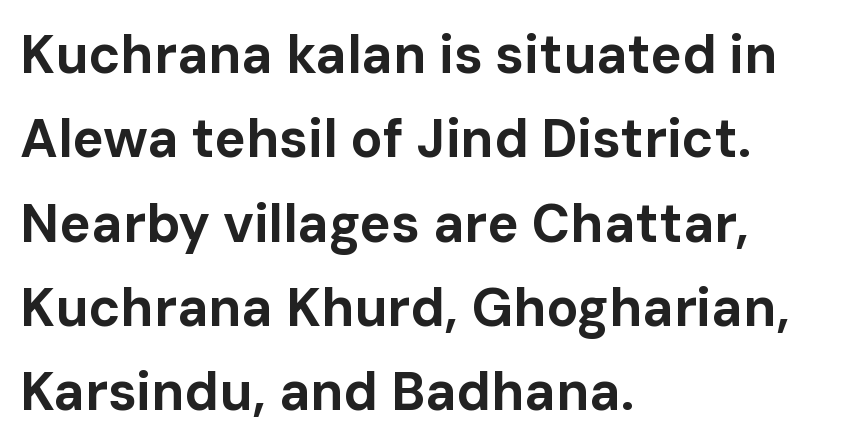
The image shows 53 px bold sans-serif type, upright; set left-aligned, normal line spacing (1.59x), normal letter spacing, not underlined; low stroke contrast and a medium x-height.
